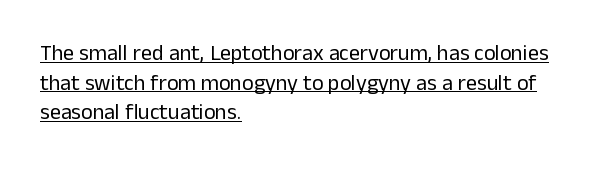
The image shows 22 px text type, upright; set left-aligned, normal line spacing (1.35x), normal letter spacing, underlined.
